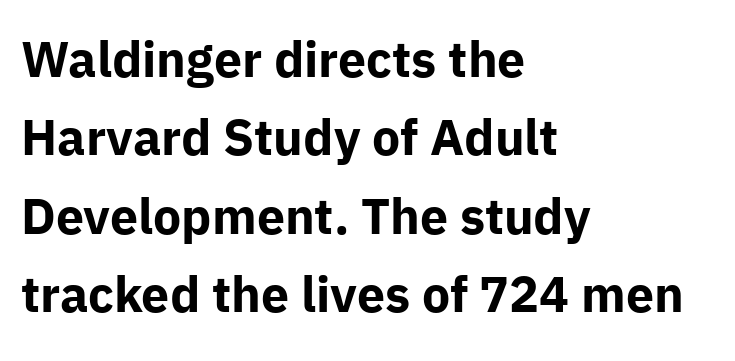
The image shows 50 px bold sans-serif type, upright; set left-aligned, normal line spacing (1.57x), normal letter spacing, not underlined; low stroke contrast and a medium x-height.
